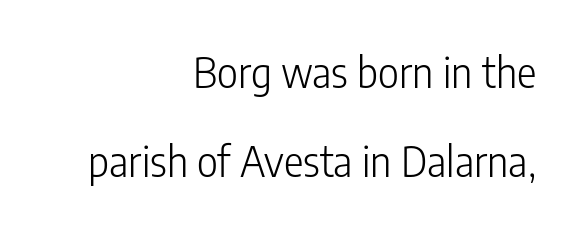
The image shows 41 px light, condensed sans-serif type, upright; set right-aligned, loose line spacing (2.18x), normal letter spacing, not underlined; low stroke contrast and a medium x-height.
